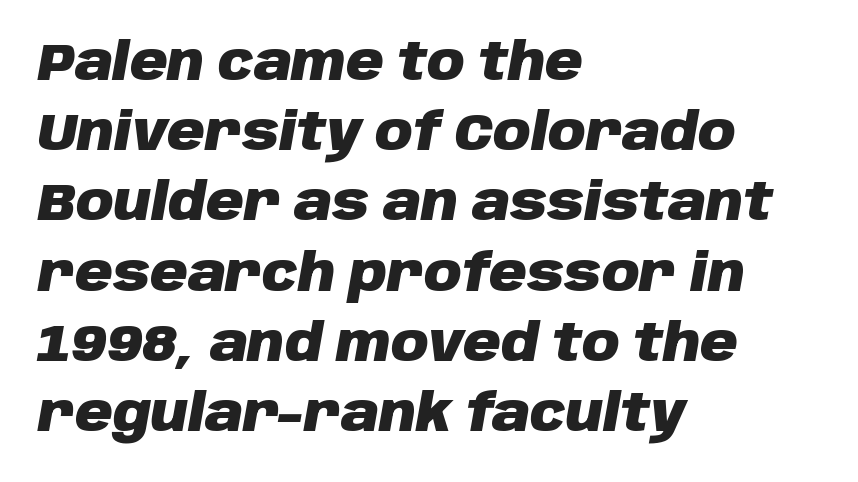
Characters are canted at an angle relative to the baseline's perpendicular. Leading matches the norm, producing a regular column. The text block is weighted toward the left margin, trailing off unevenly rightward. Stroke thickness is high; the sample reads as a true bold. You could not count columns in this text — the font is proportionally spaced. Beneath every word, the page is bare.
